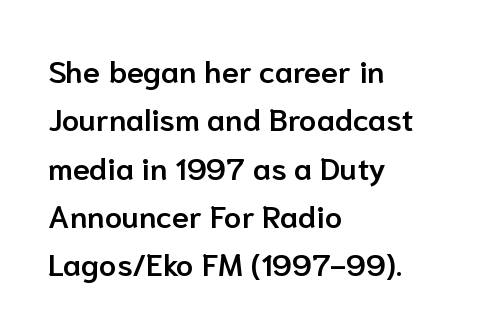
Q: Is the text bold? A: Semi-bold.
Q: Is the text italic (slanted)? A: No, it is upright.
Q: Is the typeface a serif or a sans-serif typeface? A: Sans-serif.
Q: Is the text underlined? A: No.
Q: How is the paragraph aligned? A: Left-aligned.
Q: Is the spacing between letters normal or unusually wide? A: Normal.
Q: Is the spacing between lines tight, normal or loose? A: Normal.
Q: Width (condensed, normal, or wide)? A: Normal.
Q: Stroke contrast? A: Low.
Q: x-height? A: Medium.
Q: Monospaced? A: No.
